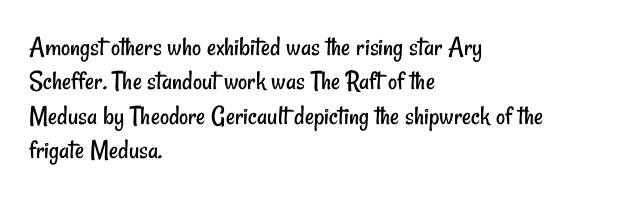
The strip under each line holds only bare page. The face used here is proportionally spaced, like ordinary book or web type. Every row of glyphs begins at an identical x-position on the left. Stems and bowls with no extra thickness — not bold. Inter-character spacing is left at the font's built-in metrics. These lines are composed in type without serifs.
